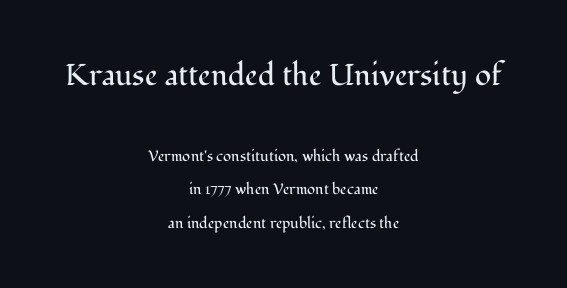
A light-to-regular cut is what we see here. The rendering uses natural spacing where letterforms have individual widths. The letters stand upright; this is a roman face. Lines of text with bare space underneath.
